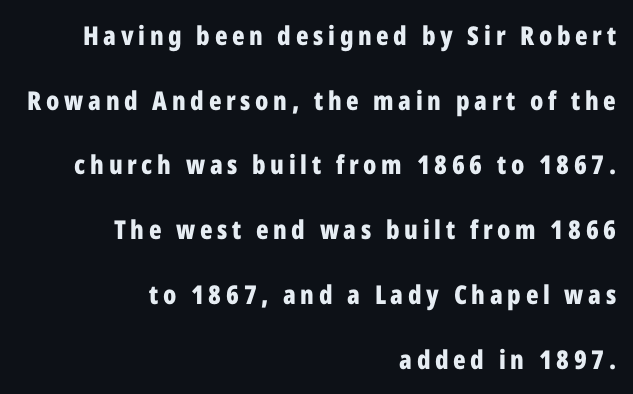
Q: Is the text bold? A: Yes.
Q: Is the text italic (slanted)? A: No, it is upright.
Q: Is the text underlined? A: No.
Q: How is the paragraph aligned? A: Right-aligned.
Q: Is the spacing between lines tight, normal or loose? A: Loose.
